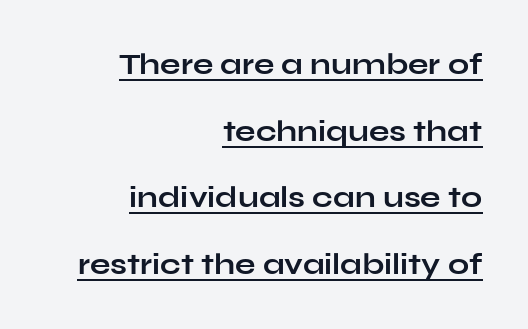
Q: Is the text bold? A: Yes.
Q: Is the text italic (slanted)? A: No, it is upright.
Q: Is the typeface a serif or a sans-serif typeface? A: Sans-serif.
Q: Is the text underlined? A: Yes.
Q: How is the paragraph aligned? A: Right-aligned.
Q: Is the spacing between letters normal or unusually wide? A: Normal.
Q: Is the spacing between lines tight, normal or loose? A: Loose.
Q: Width (condensed, normal, or wide)? A: Wide.
Q: Stroke contrast? A: Low.
Q: x-height? A: Medium.
Q: Monospaced? A: No.
